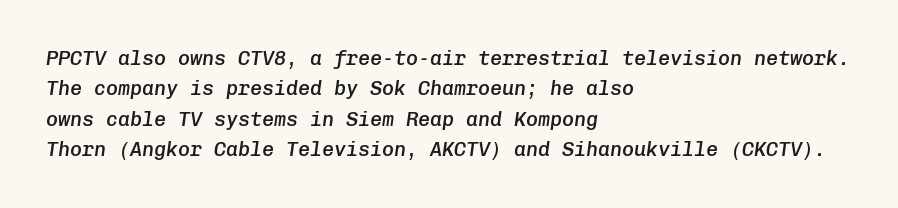
{"italic": "yes", "lean": "right", "slant_degrees": 8, "bold": "semi", "underline": "no", "align": "left", "line_spacing": "normal", "line_spacing_ratio": 1.52, "letter_spacing": "normal", "letter_spacing_em": 0.0, "glyph_px": 20}
